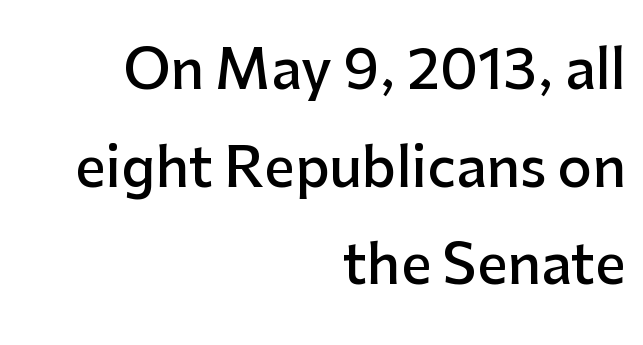
Q: Is the text bold? A: Semi-bold.
Q: Is the text italic (slanted)? A: No, it is upright.
Q: Is the typeface a serif or a sans-serif typeface? A: Sans-serif.
Q: Is the text underlined? A: No.
Q: How is the paragraph aligned? A: Right-aligned.
Q: Is the spacing between letters normal or unusually wide? A: Normal.
Q: Width (condensed, normal, or wide)? A: Normal.
Q: Stroke contrast? A: Low.
Q: x-height? A: Medium.
Q: Monospaced? A: No.
